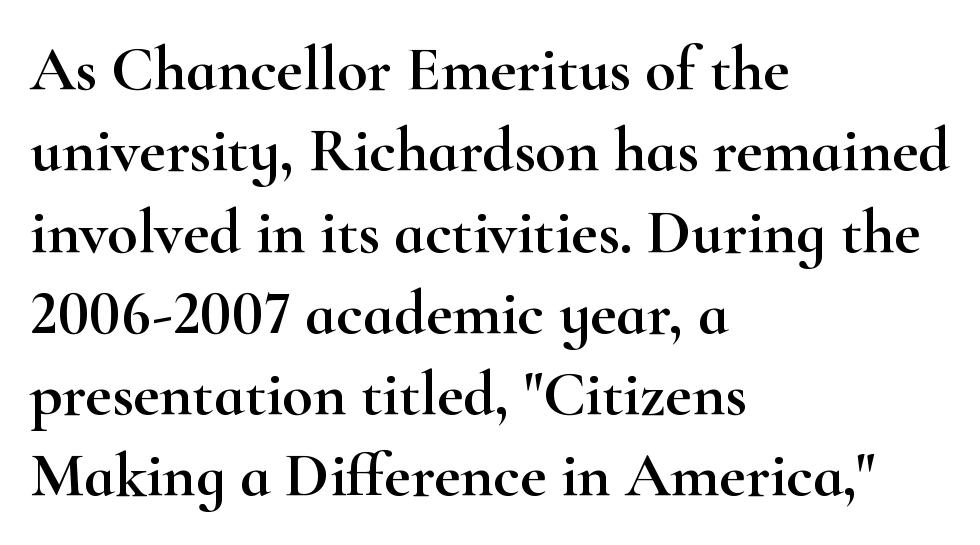
A typesetter would call this leading conventional body-copy spacing. Does the type have serifs? Yes, each stem ends in a small foot. Lines of text with bare space underneath. This is roman type, the default non-slanted kind. Looks like regular typesetting: each glyph gets only the width it needs. Typeset ragged right — the left edge is the straight one.
